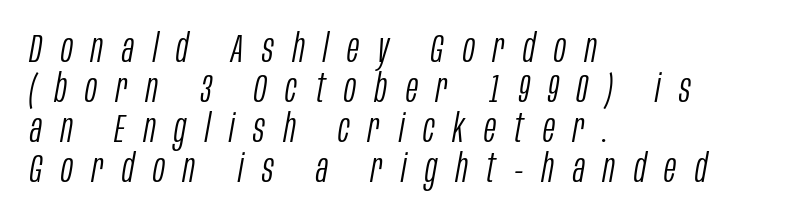
The image shows 40 px light, condensed type, italic (leaning right); set left-aligned, tight line spacing (1.0x), unusually wide letter spacing (+0.47 em), not underlined; low stroke contrast and a large x-height.
